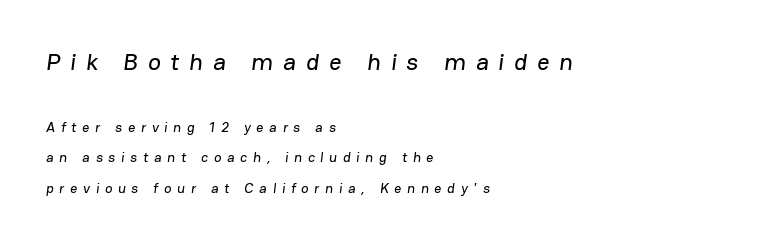
Line beginnings align vertically; line endings do not. Two sizes are in play, and the larger belongs to the first block. Honestly, the rows look like they've been pulled way apart. The specimen omits any rule beneath the text block's lines. These lines have a slow, spaced-out rhythm from letter to letter.
